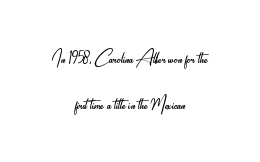
Q: Is the text bold? A: No.
Q: Is the text italic (slanted)? A: Yes.
Q: Is the text underlined? A: No.
Q: How is the paragraph aligned? A: Centered.
Q: Is the spacing between letters normal or unusually wide? A: Normal.
Q: Is the spacing between lines tight, normal or loose? A: Loose.
